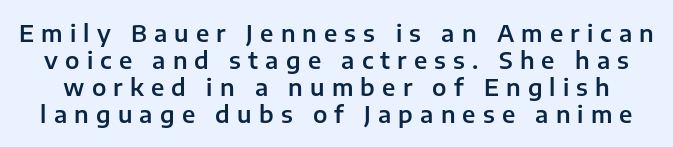
This is roman type, the default non-slanted kind. The gap between lines stays unmarked. Between one letter and the next there's a generous, obvious gap.
